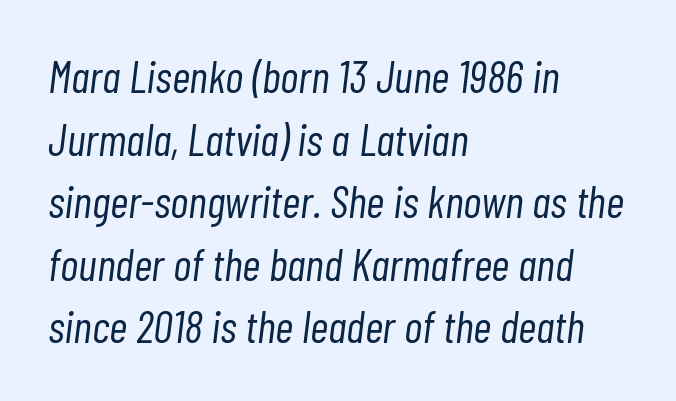
The image shows 45 px light, condensed type, italic (leaning right); set left-aligned, normal line spacing (1.39x), normal letter spacing, not underlined; low stroke contrast and a medium x-height.
